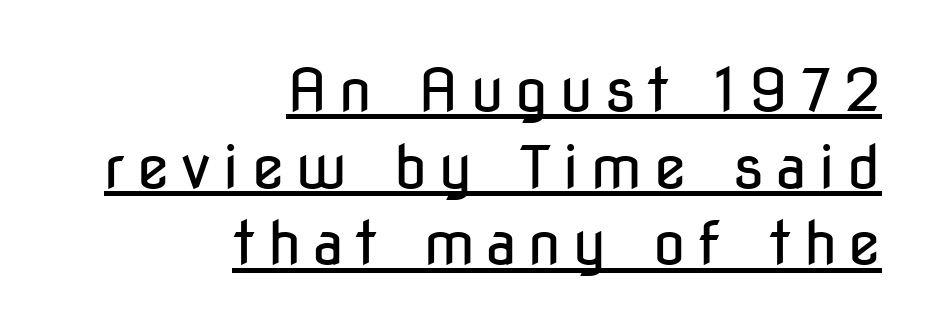
Q: Is the text bold? A: No.
Q: Is the text italic (slanted)? A: No, it is upright.
Q: Is the typeface a serif or a sans-serif typeface? A: Sans-serif.
Q: Is the text underlined? A: Yes.
Q: How is the paragraph aligned? A: Right-aligned.
Q: Is the spacing between letters normal or unusually wide? A: Unusually wide.
Q: Is the spacing between lines tight, normal or loose? A: Normal.
Q: Width (condensed, normal, or wide)? A: Condensed.
Q: Stroke contrast? A: Low.
Q: x-height? A: Medium.
Q: Monospaced? A: No.
